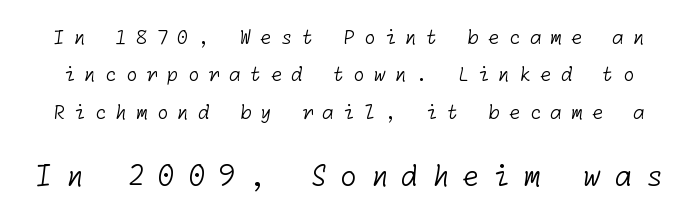
Q: Is the text bold? A: No.
Q: Is the typeface a serif or a sans-serif typeface? A: Sans-serif.
Q: Is the text underlined? A: No.
Q: Is the spacing between letters normal or unusually wide? A: Unusually wide.
Q: Is the spacing between lines tight, normal or loose? A: Loose.
Q: Which block of text is set in a larger size, the first (top) or the second (bottom)? A: The second (bottom) one.
Q: Width (condensed, normal, or wide)? A: Normal.
Q: Stroke contrast? A: Low.
Q: x-height? A: Medium.
